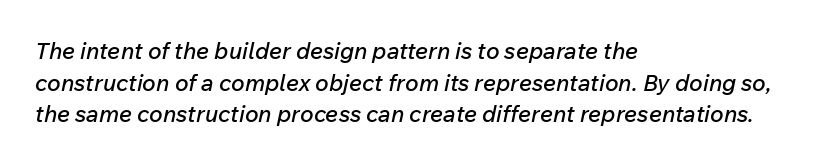
Q: Is the text italic (slanted)? A: Yes, it leans right by about 12 degrees.
Q: Is the text underlined? A: No.
Q: How is the paragraph aligned? A: Left-aligned.
Q: Is the spacing between letters normal or unusually wide? A: Normal.
Q: Is the spacing between lines tight, normal or loose? A: Normal.
